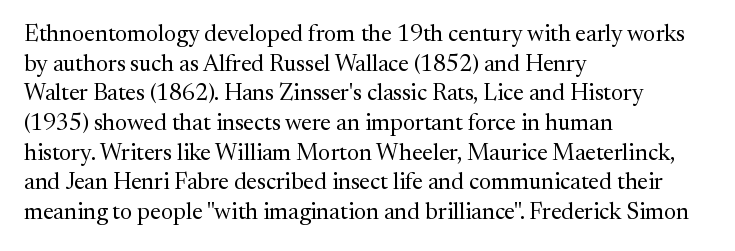
{"italic": "no", "bold": "no", "underline": "no", "align": "left", "line_spacing": "normal", "line_spacing_ratio": 1.29, "letter_spacing": "normal", "letter_spacing_em": 0.0, "glyph_px": 23}
